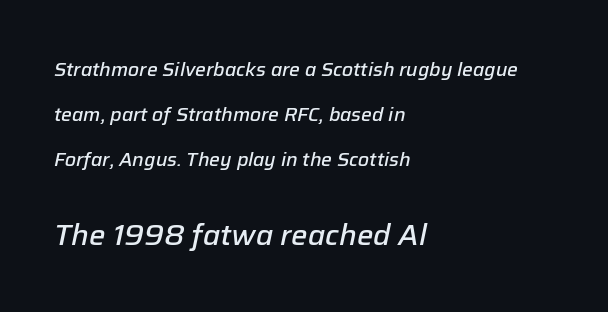
{"italic": "yes", "lean": "right", "slant_degrees": 12, "bold": "semi", "weight": "semibold", "width": "normal", "stroke_contrast": "low", "x_height": "medium", "monospaced": "no", "underline": "no", "align": "left", "line_spacing": "loose", "line_spacing_ratio": 2.36, "letter_spacing": "normal", "letter_spacing_em": 0.0, "larger_block": "second", "size_ratio": 1.53, "glyph_px": 29}
